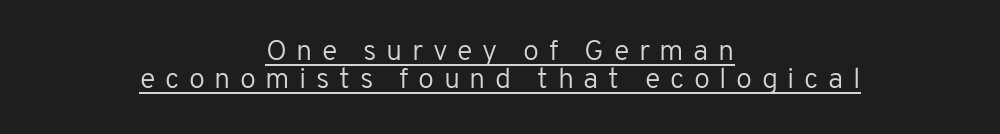
The image shows 29 px regular-weight sans-serif type, upright; set centered, tight line spacing (0.96x), unusually wide letter spacing (+0.33 em), underlined; low stroke contrast and a medium x-height.
